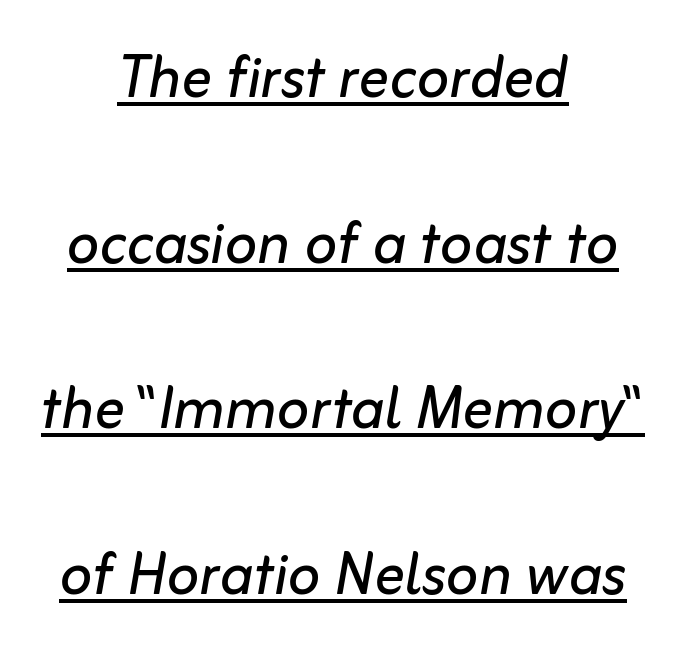
Caption: lettering with a line underneath. Line spacing here is loose. Leftover space on each line is divided equally before and after the words. Posture: slanted. In terms of letterspacing, this is plain default setting.
